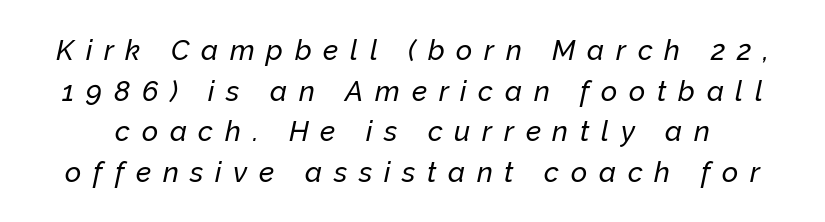
The letterforms stand isolated, each surrounded by extra space. Honestly, there is no underline to notice here at all. You could not count columns in this text — the font is proportionally spaced. The font's italic variant was chosen for this text. The line-height multiplier appears to be the usual default.
